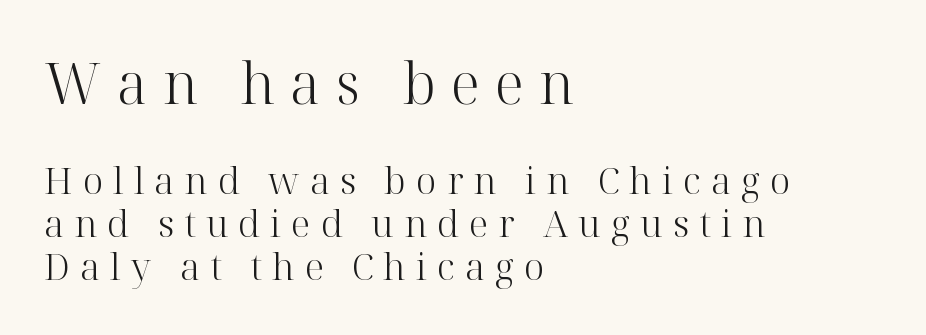
{"serif": "yes", "italic": "no", "bold": "no", "weight": "light", "width": "normal", "stroke_contrast": "high", "x_height": "medium", "monospaced": "no", "underline": "no", "align": "left", "line_spacing_ratio": 1.16, "letter_spacing": "wide", "letter_spacing_em": 0.27, "larger_block": "first", "size_ratio": 1.51, "glyph_px": 56}
